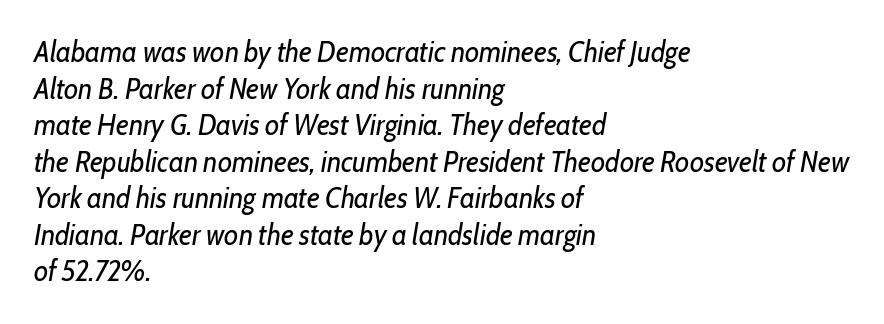
{"italic": "yes", "lean": "right", "slant_degrees": 10, "bold": "no", "weight": "regular", "width": "condensed", "stroke_contrast": "low", "x_height": "medium", "monospaced": "no", "underline": "no", "align": "left", "line_spacing": "normal", "line_spacing_ratio": 1.26, "letter_spacing": "normal", "letter_spacing_em": 0.0, "glyph_px": 29}
